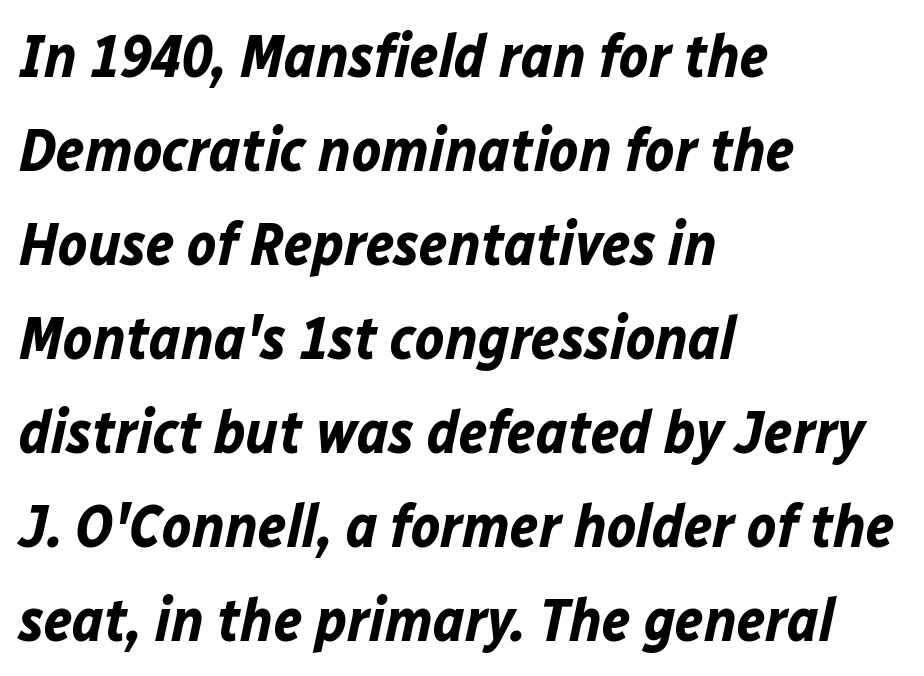
How heavy is the stroke? Heavy — this is a bold. The gap between lines stays unmarked. This sample has the flowing, uneven cadence of proportional lettering. Glyph-to-glyph distance matches everyday printed text.
